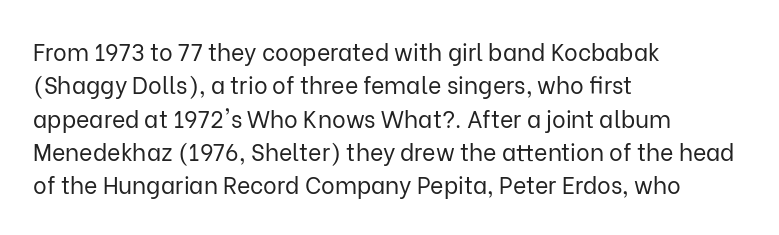
{"italic": "no", "bold": "no", "underline": "no", "align": "left", "line_spacing": "normal", "line_spacing_ratio": 1.45, "letter_spacing": "normal", "letter_spacing_em": 0.0, "glyph_px": 23}
